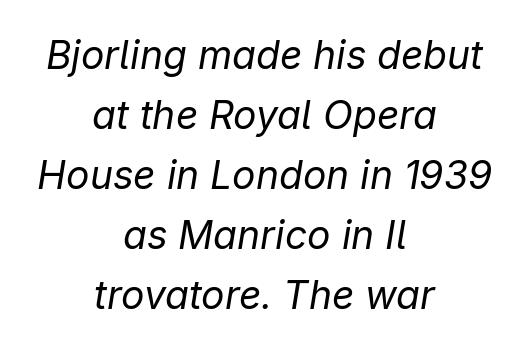
Q: Is the text bold? A: No.
Q: Is the text italic (slanted)? A: Yes, it leans right by about 9 degrees.
Q: Is the text underlined? A: No.
Q: How is the paragraph aligned? A: Centered.
Q: Is the spacing between letters normal or unusually wide? A: Normal.
Q: Is the spacing between lines tight, normal or loose? A: Normal.
Q: Width (condensed, normal, or wide)? A: Normal.
Q: Stroke contrast? A: Low.
Q: x-height? A: Medium.
Q: Monospaced? A: No.
